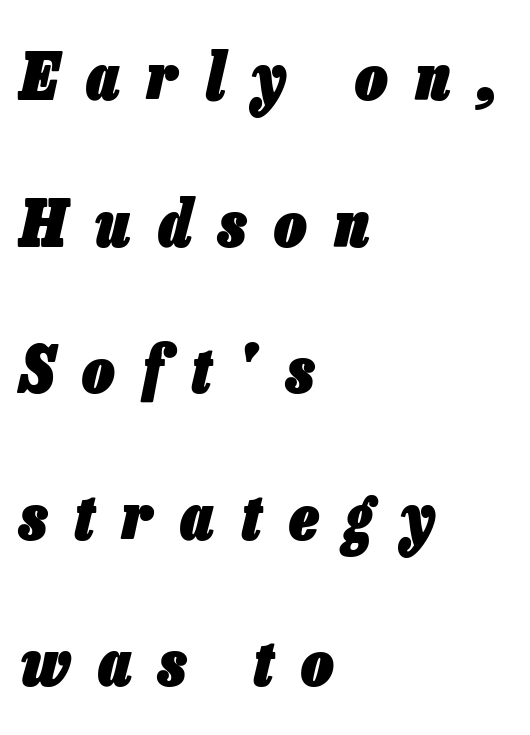
The image shows 64 px heavy, condensed type, italic (leaning right); set left-aligned, loose line spacing (2.29x), unusually wide letter spacing (+0.44 em), not underlined; low stroke contrast and a medium x-height.
